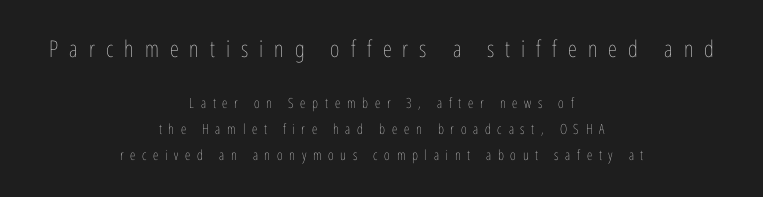
Q: Is the text bold? A: No.
Q: Is the text italic (slanted)? A: No, it is upright.
Q: Is the text underlined? A: No.
Q: How is the paragraph aligned? A: Centered.
Q: Is the spacing between letters normal or unusually wide? A: Unusually wide.
Q: Which block of text is set in a larger size, the first (top) or the second (bottom)? A: The first (top) one.
